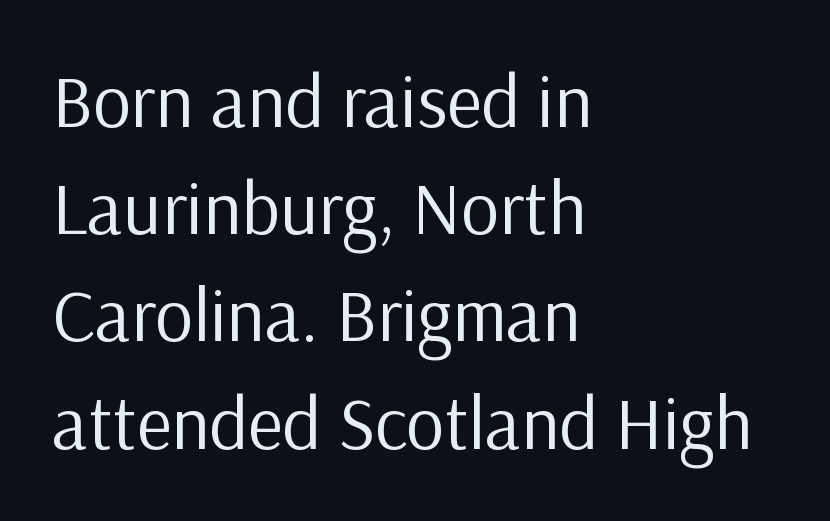
The horizontal fit of the characters is conventional and even. Glance below the letters and you will spot only blank space. Is there any slant? The stems are plumb. Caption: multi-line text, flush left, ragged right. Spacing verdict: proportional, widths tailored to each character.
